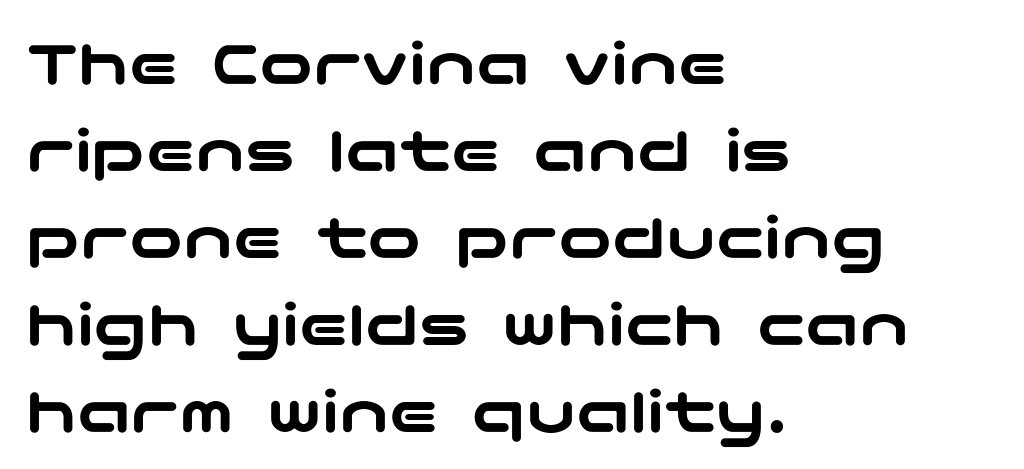
Q: Is the text italic (slanted)? A: No, it is upright.
Q: Is the typeface a serif or a sans-serif typeface? A: Sans-serif.
Q: Is the text underlined? A: No.
Q: How is the paragraph aligned? A: Left-aligned.
Q: Is the spacing between letters normal or unusually wide? A: Normal.
Q: Is the spacing between lines tight, normal or loose? A: Normal.
Q: Width (condensed, normal, or wide)? A: Wide.
Q: Stroke contrast? A: Low.
Q: x-height? A: Medium.
